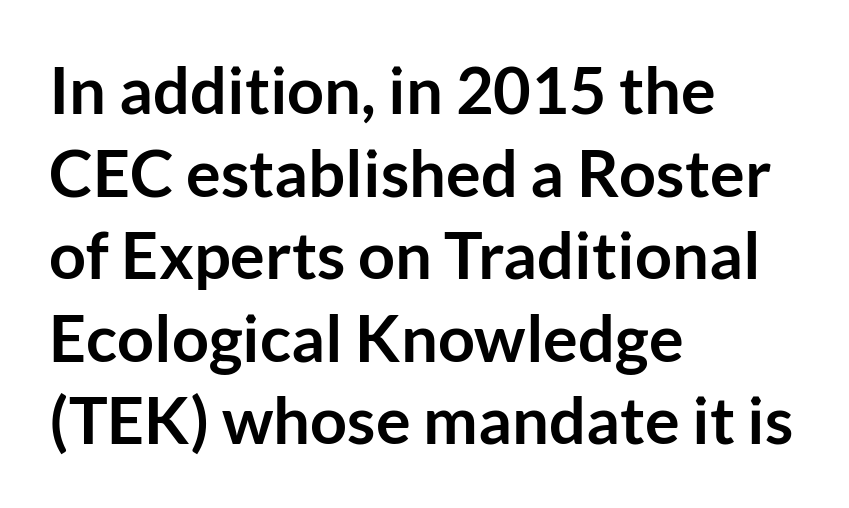
Q: Is the text bold? A: Yes.
Q: Is the text italic (slanted)? A: No, it is upright.
Q: Is the typeface a serif or a sans-serif typeface? A: Sans-serif.
Q: Is the text underlined? A: No.
Q: How is the paragraph aligned? A: Left-aligned.
Q: Is the spacing between letters normal or unusually wide? A: Normal.
Q: Is the spacing between lines tight, normal or loose? A: Normal.
Q: Width (condensed, normal, or wide)? A: Normal.
Q: Stroke contrast? A: Low.
Q: x-height? A: Medium.
Q: Monospaced? A: No.
